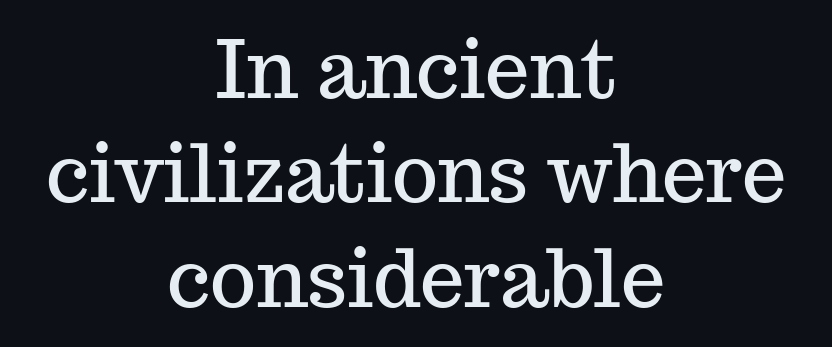
This is roman type, the default non-slanted kind. Small tapered or slab feet sit at the stroke ends, so this counts as serif. Caption: standard tracking, unaltered. Regular leading.
